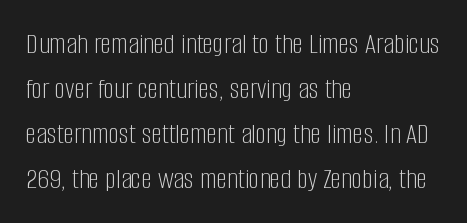
Q: Is the text bold? A: No.
Q: Is the text italic (slanted)? A: No, it is upright.
Q: Is the typeface a serif or a sans-serif typeface? A: Sans-serif.
Q: Is the text underlined? A: No.
Q: How is the paragraph aligned? A: Left-aligned.
Q: Is the spacing between letters normal or unusually wide? A: Normal.
Q: Is the spacing between lines tight, normal or loose? A: Normal.
Q: Width (condensed, normal, or wide)? A: Condensed.
Q: Stroke contrast? A: Low.
Q: x-height? A: Large.
Q: Monospaced? A: No.
